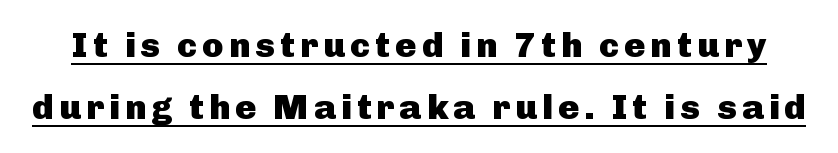
The image shows 35 px heavy sans-serif type, upright; set line spacing 1.78x, underlined; low stroke contrast and a medium x-height.
